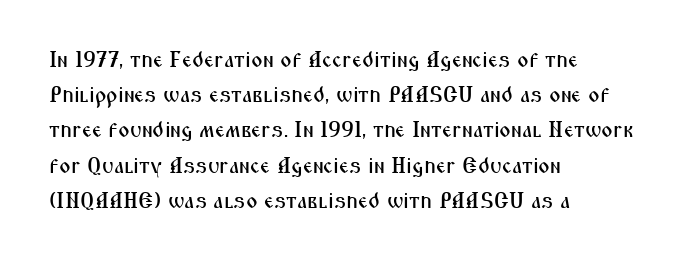
Q: Is the text italic (slanted)? A: No, it is upright.
Q: Is the text underlined? A: No.
Q: How is the paragraph aligned? A: Left-aligned.
Q: Is the spacing between letters normal or unusually wide? A: Normal.
Q: Is the spacing between lines tight, normal or loose? A: Normal.
